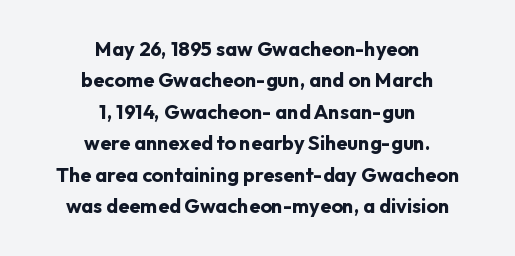
Q: Is the text bold? A: Yes.
Q: Is the text italic (slanted)? A: No, it is upright.
Q: Is the text underlined? A: No.
Q: How is the paragraph aligned? A: Centered.
Q: Is the spacing between letters normal or unusually wide? A: Normal.
Q: Is the spacing between lines tight, normal or loose? A: Normal.
